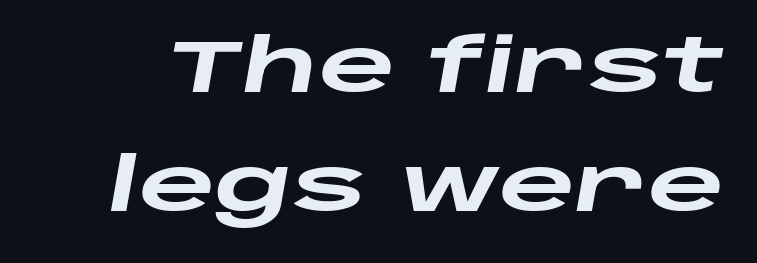
The image shows 74 px heavy, wide type, italic (leaning right); set normal line spacing (1.61x), normal letter spacing, not underlined; low stroke contrast and a large x-height.
